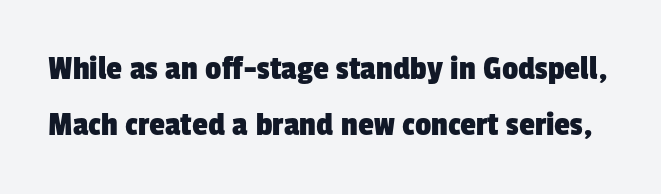
The text was rendered using a sans face with plain stroke endings. The rendering uses natural spacing where letterforms have individual widths. Leading matches the norm, producing a regular column. A clean baseline with only descenders dipping below it. The face used here is rendered with its standard letterfit.
